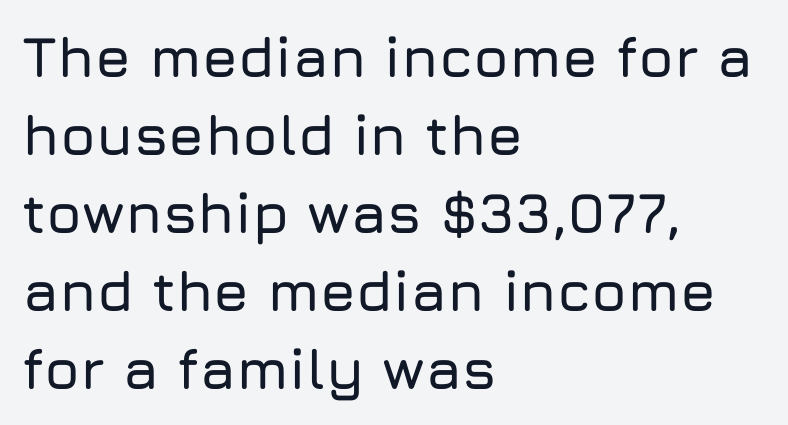
{"serif": "no", "italic": "no", "width": "normal", "stroke_contrast": "low", "x_height": "medium", "monospaced": "no", "underline": "no", "align": "left", "line_spacing": "normal", "line_spacing_ratio": 1.37, "letter_spacing": "normal", "letter_spacing_em": 0.0, "glyph_px": 57}
